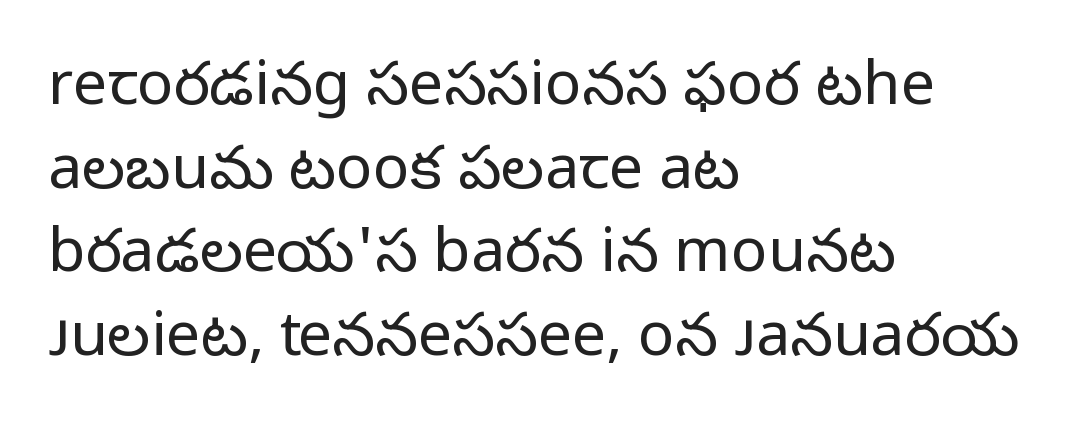
The image shows 61 px regular-weight sans-serif type, upright; set left-aligned, normal line spacing (1.37x), normal letter spacing, not underlined; low stroke contrast and a medium x-height.
